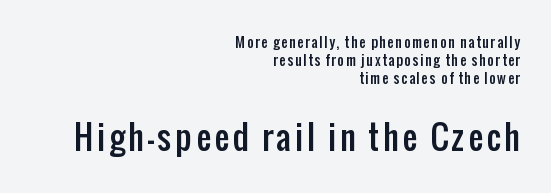
{"serif": "no", "italic": "no", "width": "condensed", "stroke_contrast": "low", "x_height": "medium", "monospaced": "no", "underline": "no", "align": "right", "line_spacing": "normal", "line_spacing_ratio": 1.27, "larger_block": "second", "size_ratio": 2.36, "glyph_px": 33}
